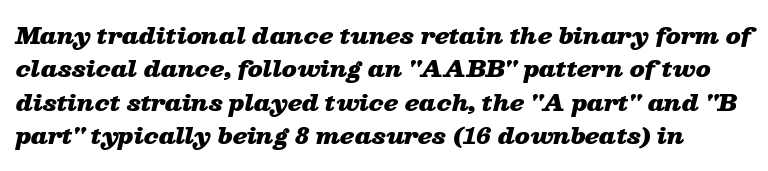
{"italic": "yes", "lean": "right", "slant_degrees": 13, "bold": "yes", "underline": "no", "line_spacing": "normal", "line_spacing_ratio": 1.52, "letter_spacing": "normal", "letter_spacing_em": 0.0, "glyph_px": 22}
